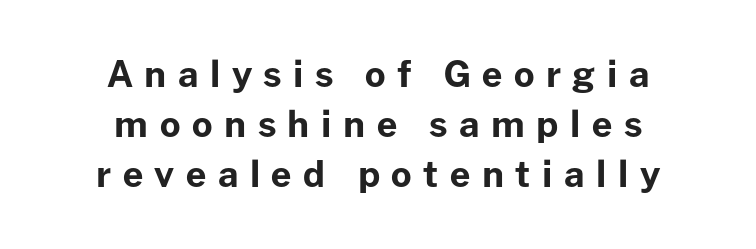
Q: Is the text bold? A: Yes.
Q: Is the text italic (slanted)? A: No, it is upright.
Q: Is the typeface a serif or a sans-serif typeface? A: Sans-serif.
Q: Is the text underlined? A: No.
Q: How is the paragraph aligned? A: Centered.
Q: Is the spacing between letters normal or unusually wide? A: Unusually wide.
Q: Is the spacing between lines tight, normal or loose? A: Normal.
Q: Width (condensed, normal, or wide)? A: Normal.
Q: Stroke contrast? A: Low.
Q: x-height? A: Medium.
Q: Monospaced? A: No.
